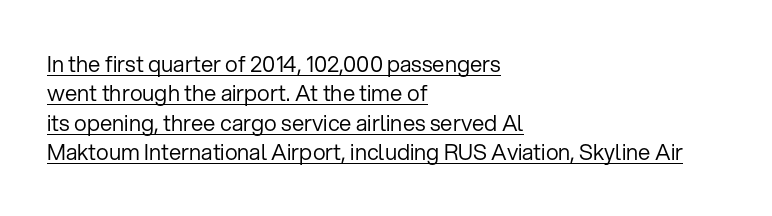
Q: Is the text bold? A: No.
Q: Is the text italic (slanted)? A: No, it is upright.
Q: Is the text underlined? A: Yes.
Q: How is the paragraph aligned? A: Left-aligned.
Q: Is the spacing between letters normal or unusually wide? A: Normal.
Q: Is the spacing between lines tight, normal or loose? A: Normal.
